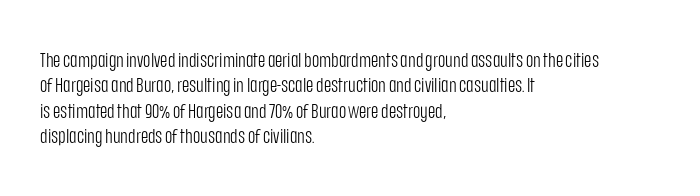
The image shows 20 px text type, upright; set left-aligned, normal line spacing (1.27x), normal letter spacing, not underlined.
